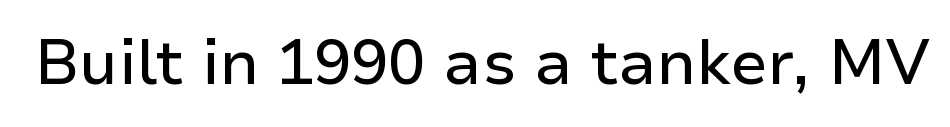
The image shows 62 px sans-serif type, upright; set normal letter spacing, not underlined; low stroke contrast and a medium x-height.
